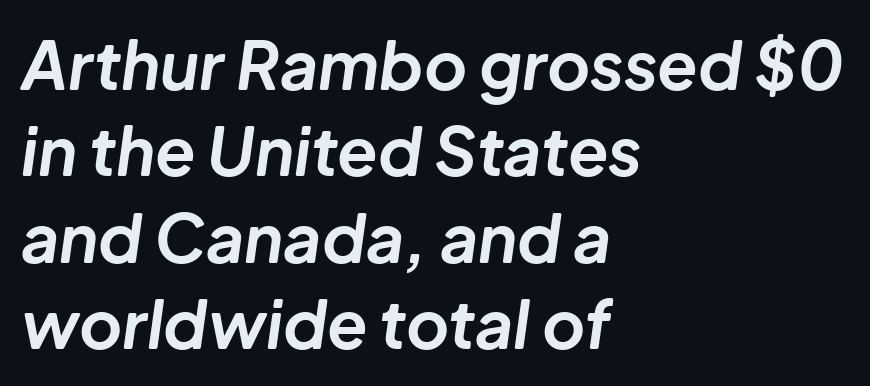
The image shows 66 px bold type, italic (leaning right); set left-aligned, normal line spacing (1.31x), normal letter spacing, not underlined; low stroke contrast and a medium x-height.
